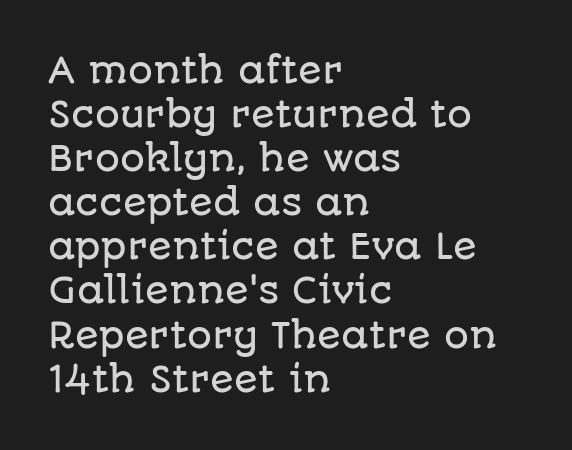
{"serif": "no", "italic": "no", "width": "normal", "stroke_contrast": "low", "x_height": "large", "monospaced": "no", "underline": "no", "align": "left", "line_spacing": "normal", "line_spacing_ratio": 1.26, "letter_spacing": "normal", "letter_spacing_em": 0.0, "glyph_px": 35}
